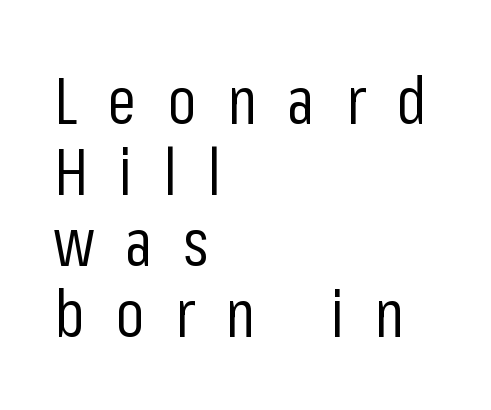
The image shows 65 px regular-weight, condensed sans-serif type, upright; set left-aligned, tight line spacing (1.09x), unusually wide letter spacing (+0.47 em), not underlined; low stroke contrast and a medium x-height.
